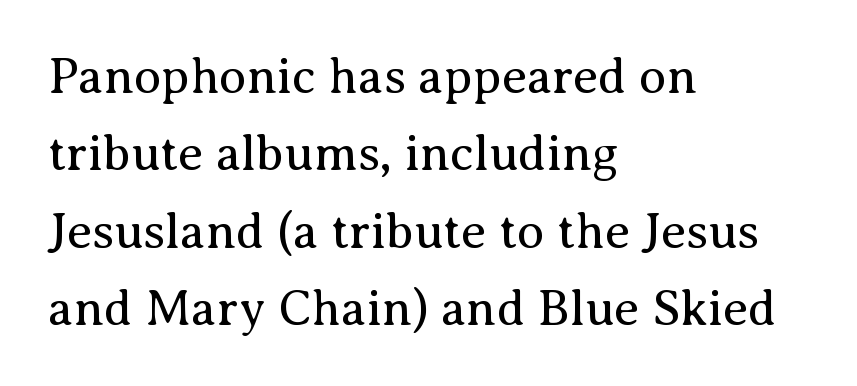
Reading down the column, the eye jumps a familiar distance to each next line. Is this a sans? No — the strokes have serifs. Only glyphs here, with clear space below each row. Nothing unusual about the tracking: characters are spaced as the font intends. Ordinary non-slanted type is in use. Is this a fixed-width face? No — the glyphs have proportional, varying widths.
